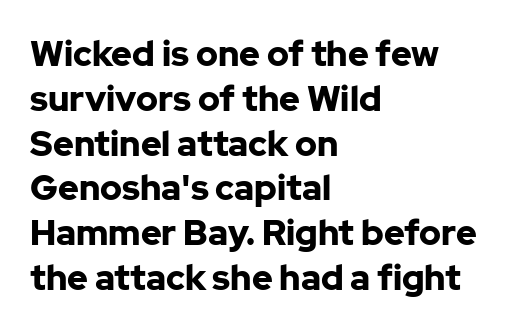
{"serif": "no", "italic": "no", "bold": "yes", "weight": "bold", "width": "normal", "stroke_contrast": "low", "x_height": "medium", "monospaced": "no", "underline": "no", "align": "left", "line_spacing": "normal", "line_spacing_ratio": 1.28, "letter_spacing": "normal", "letter_spacing_em": 0.0, "glyph_px": 35}
